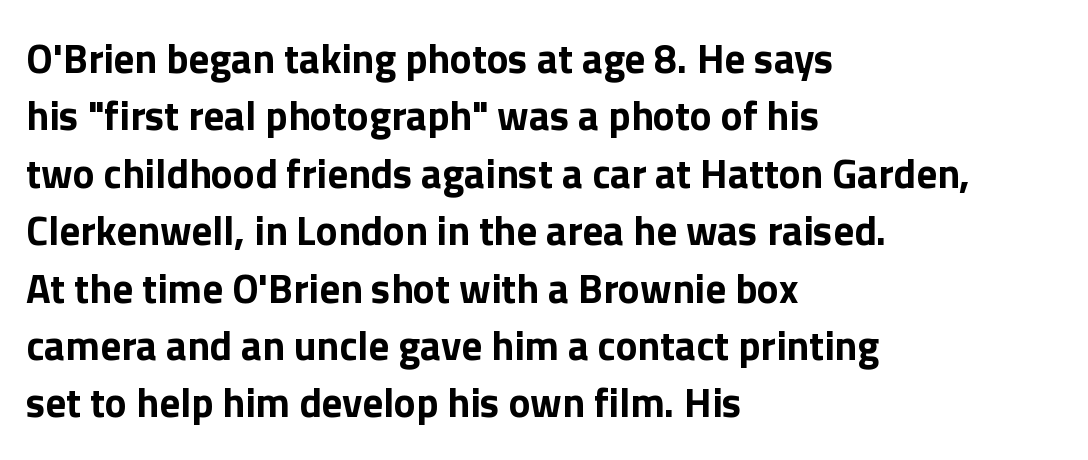
The image shows 41 px bold sans-serif type, upright; set left-aligned, normal line spacing (1.4x), normal letter spacing, not underlined; a medium x-height.
